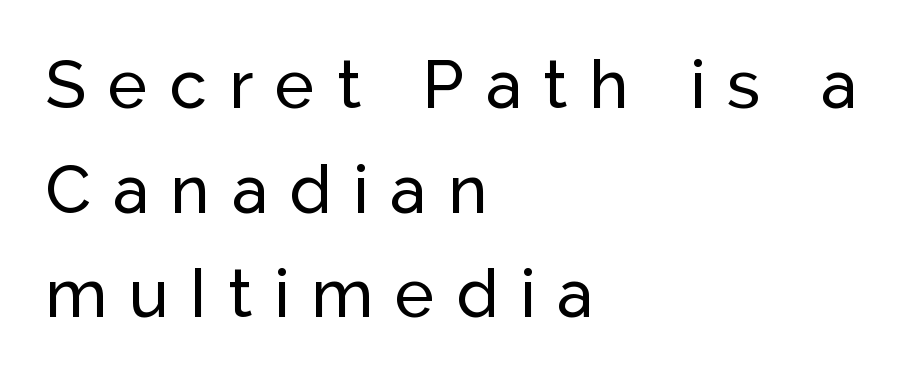
Q: Is the text italic (slanted)? A: No, it is upright.
Q: Is the typeface a serif or a sans-serif typeface? A: Sans-serif.
Q: Is the text underlined? A: No.
Q: How is the paragraph aligned? A: Left-aligned.
Q: Is the spacing between letters normal or unusually wide? A: Unusually wide.
Q: Is the spacing between lines tight, normal or loose? A: Normal.
Q: Width (condensed, normal, or wide)? A: Normal.
Q: Stroke contrast? A: Low.
Q: x-height? A: Medium.
Q: Monospaced? A: No.
